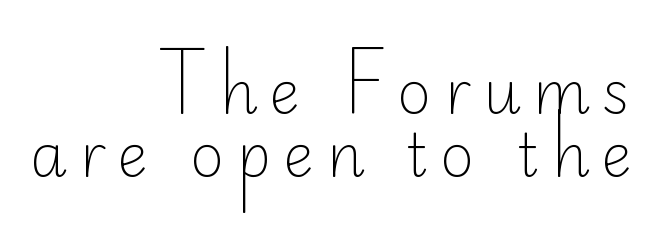
Ascenders rise straight up at ninety degrees. Spacing verdict: proportional, widths tailored to each character. Caption: multi-line text, flush right, ragged left. Reading down the column, the eye jumps only a short way to each next line. The baseline area is clear.
